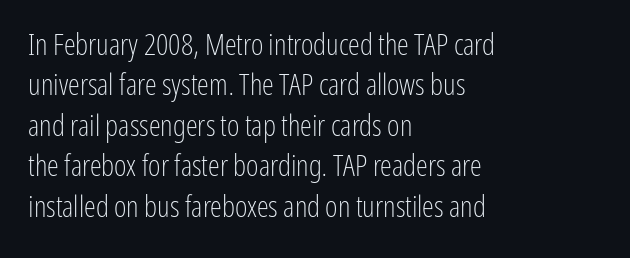
{"serif": "no", "italic": "no", "bold": "no", "weight": "light", "width": "condensed", "stroke_contrast": "low", "x_height": "medium", "monospaced": "no", "underline": "no", "align": "left", "line_spacing": "normal", "line_spacing_ratio": 1.35, "letter_spacing": "normal", "letter_spacing_em": 0.0, "glyph_px": 30}
